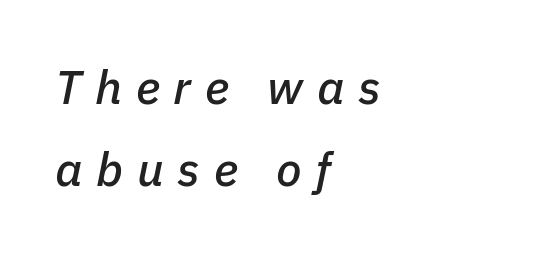
The image shows 47 px text type, italic (leaning right); set left-aligned, line spacing 1.75x, unusually wide letter spacing (+0.29 em), not underlined; low stroke contrast and a medium x-height.
